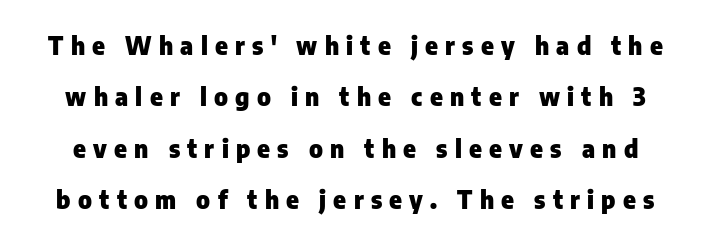
Q: Is the text bold? A: Yes.
Q: Is the text italic (slanted)? A: No, it is upright.
Q: Is the text underlined? A: No.
Q: Is the spacing between letters normal or unusually wide? A: Unusually wide.
Q: Is the spacing between lines tight, normal or loose? A: Loose.
